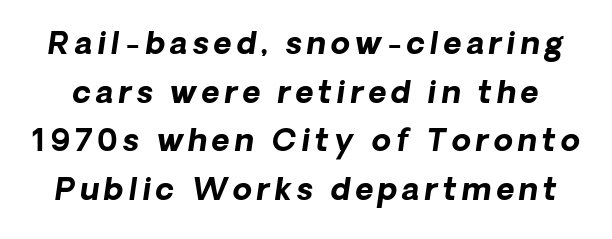
The passage shown is typeset with a sans-serif family. The typesetting leans heavy: a genuine bold. Successive baselines arrive at the customary interval. Bare-footed words on every line. These lines are rendered in a variable-pitch font.
